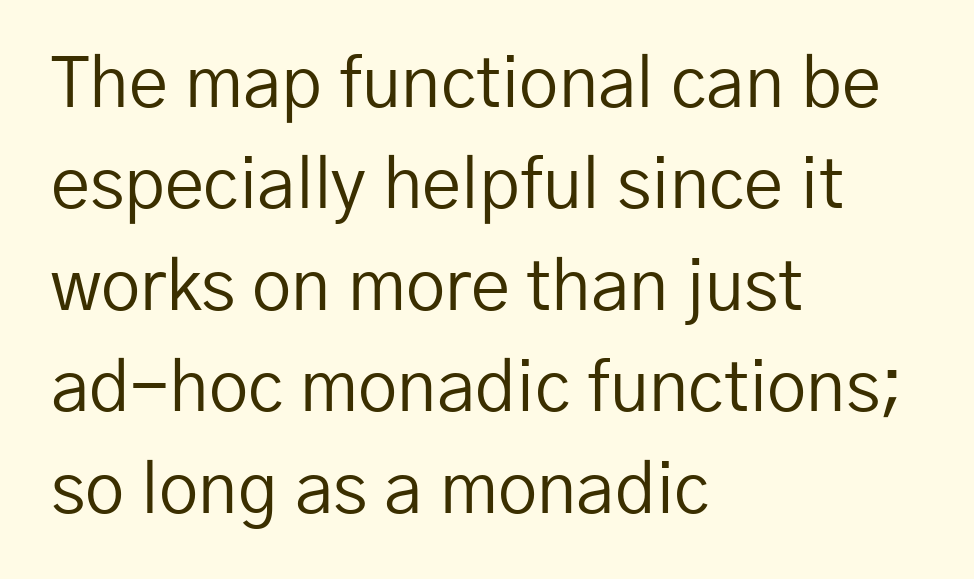
{"serif": "no", "italic": "no", "bold": "no", "weight": "regular", "width": "normal", "stroke_contrast": "low", "x_height": "medium", "monospaced": "no", "underline": "no", "align": "left", "line_spacing": "normal", "line_spacing_ratio": 1.45, "letter_spacing": "normal", "letter_spacing_em": 0.0, "glyph_px": 70}
